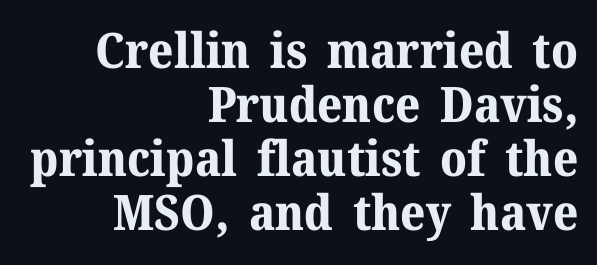
The leading is snug, giving the passage a crowded texture. Students, this is bold: see how much ink each stroke carries. I'd call this a serif setting — the letters wear small feet. The typesetter chose a ragged-left arrangement here. The foot of each line stays bare and open.
